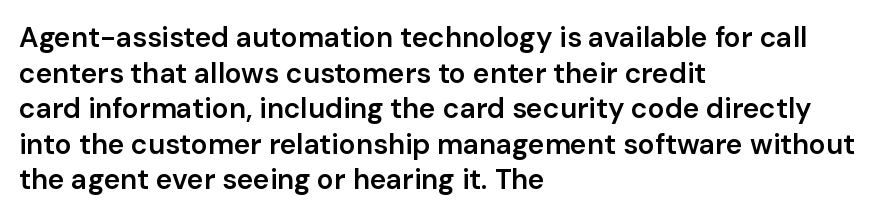
{"serif": "no", "italic": "no", "bold": "semi", "weight": "semibold", "width": "normal", "stroke_contrast": "low", "x_height": "medium", "monospaced": "no", "underline": "no", "align": "left", "line_spacing": "normal", "line_spacing_ratio": 1.27, "letter_spacing": "normal", "letter_spacing_em": 0.0, "glyph_px": 28}
